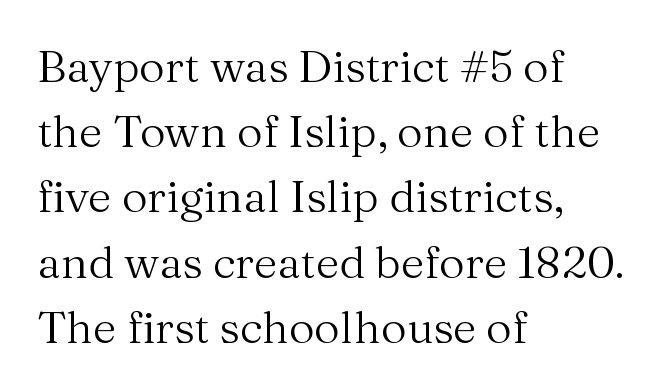
Q: Is the text bold? A: No.
Q: Is the text italic (slanted)? A: No, it is upright.
Q: Is the typeface a serif or a sans-serif typeface? A: Serif.
Q: Is the text underlined? A: No.
Q: How is the paragraph aligned? A: Left-aligned.
Q: Is the spacing between letters normal or unusually wide? A: Normal.
Q: Is the spacing between lines tight, normal or loose? A: Normal.
Q: Width (condensed, normal, or wide)? A: Normal.
Q: Stroke contrast? A: Medium.
Q: x-height? A: Medium.
Q: Monospaced? A: No.
